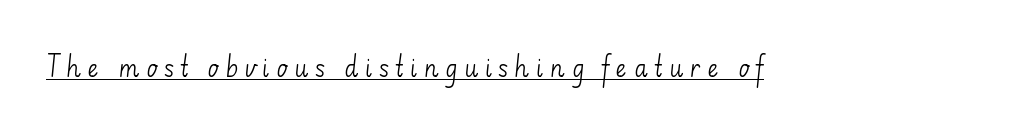
Q: Is the text bold? A: No.
Q: Is the text italic (slanted)? A: Yes.
Q: Is the text underlined? A: Yes.
Q: Is the spacing between letters normal or unusually wide? A: Unusually wide.
